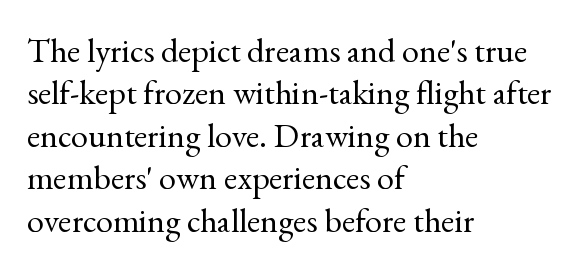
Q: Is the text bold? A: No.
Q: Is the text italic (slanted)? A: No, it is upright.
Q: Is the typeface a serif or a sans-serif typeface? A: Serif.
Q: Is the text underlined? A: No.
Q: How is the paragraph aligned? A: Left-aligned.
Q: Is the spacing between letters normal or unusually wide? A: Normal.
Q: Is the spacing between lines tight, normal or loose? A: Normal.
Q: Width (condensed, normal, or wide)? A: Normal.
Q: x-height? A: Small.
Q: Monospaced? A: No.
